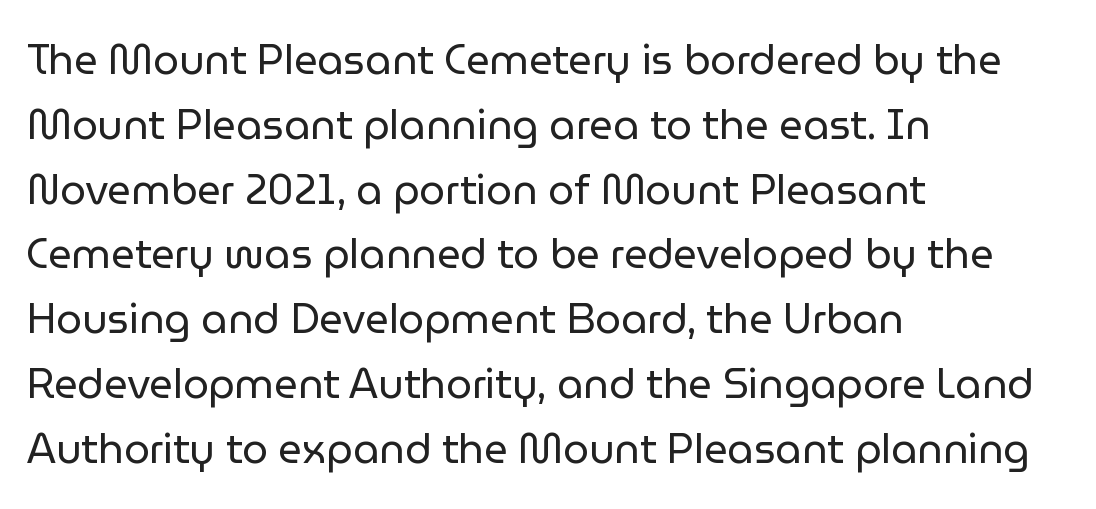
The specimen reads as upright at a glance. The passage shown is not underscored anywhere. Looks like regular typesetting: each glyph gets only the width it needs. The characters display no serif detailing; their extremities are plain.
